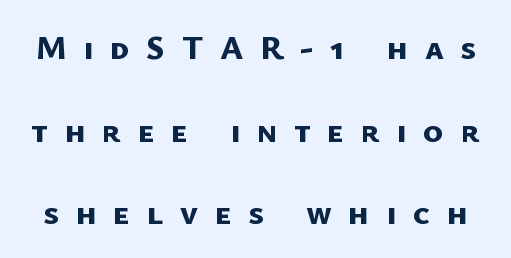
The image shows 34 px bold sans-serif type; set loose line spacing (2.43x), unusually wide letter spacing (+0.49 em), not underlined; low stroke contrast and a medium x-height.
